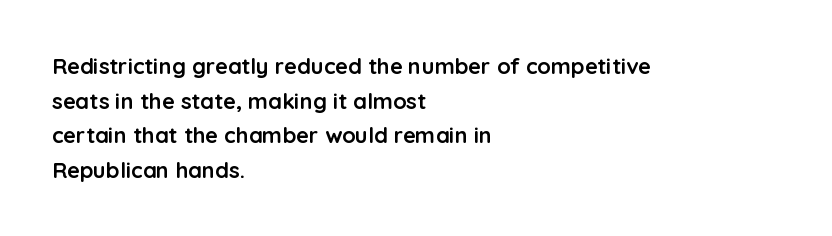
Q: Is the text bold? A: Yes.
Q: Is the text italic (slanted)? A: No, it is upright.
Q: Is the text underlined? A: No.
Q: How is the paragraph aligned? A: Left-aligned.
Q: Is the spacing between letters normal or unusually wide? A: Normal.
Q: Is the spacing between lines tight, normal or loose? A: Normal.
